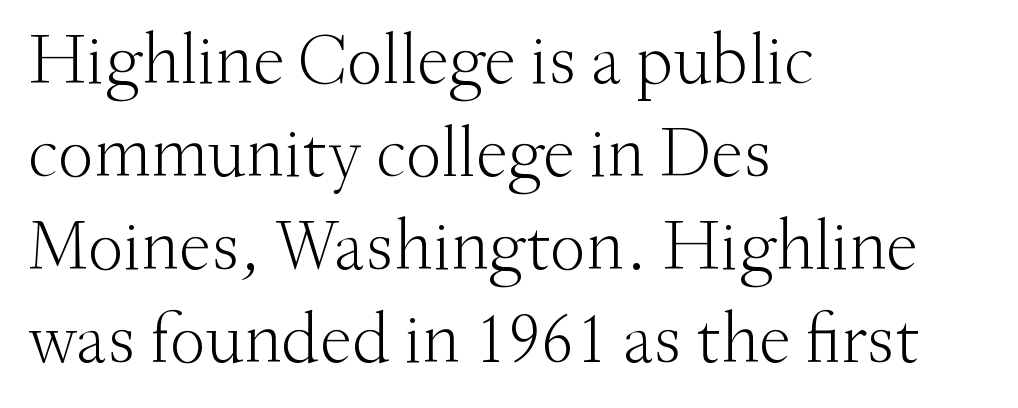
The image shows 72 px light serif type, upright; set left-aligned, normal line spacing (1.29x), normal letter spacing, not underlined; medium stroke contrast and a small x-height.
